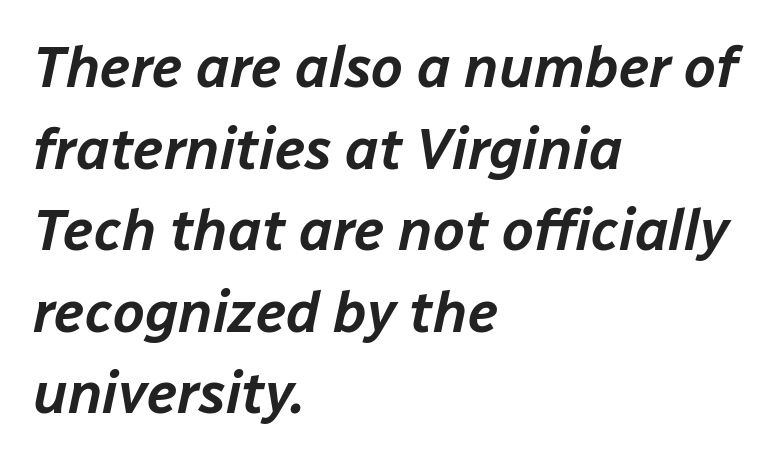
Teacher's note: observe the even left margin — that is flush-left alignment. Whoever set this chose a conventional vertical rhythm. The glyphs look as if they've been sheared to an angle. The words here are not underlined.
